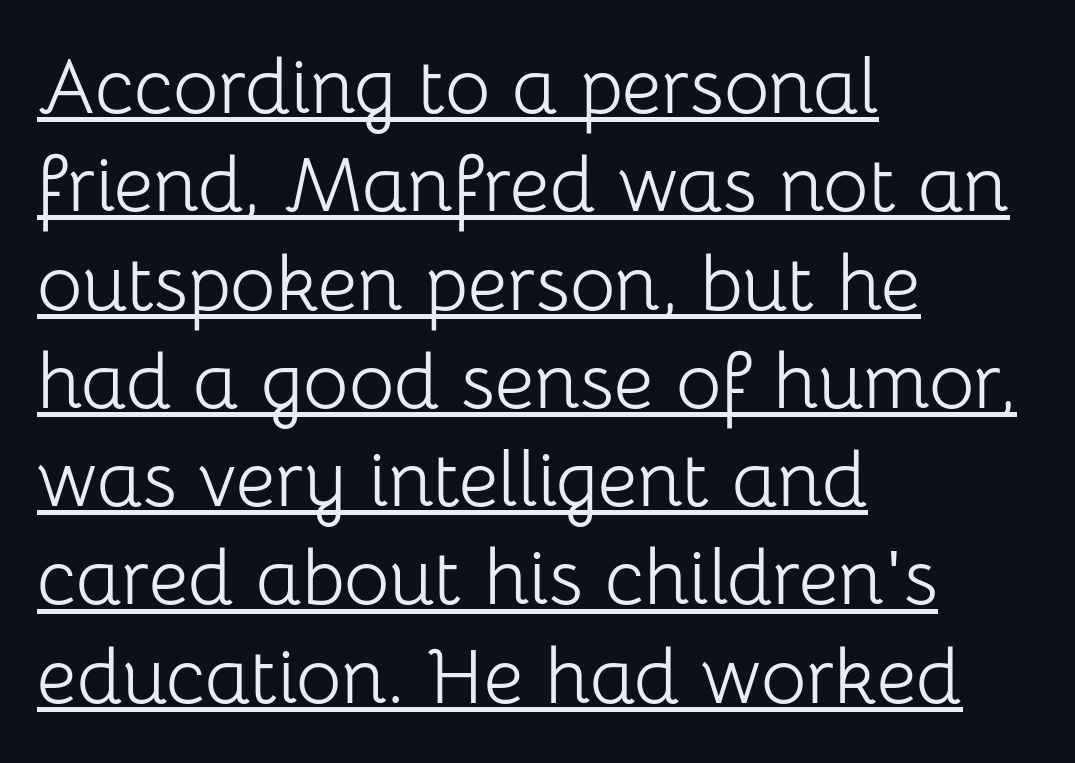
The image shows 78 px light sans-serif type, upright; set left-aligned, normal line spacing (1.26x), normal letter spacing, underlined; low stroke contrast and a medium x-height.
